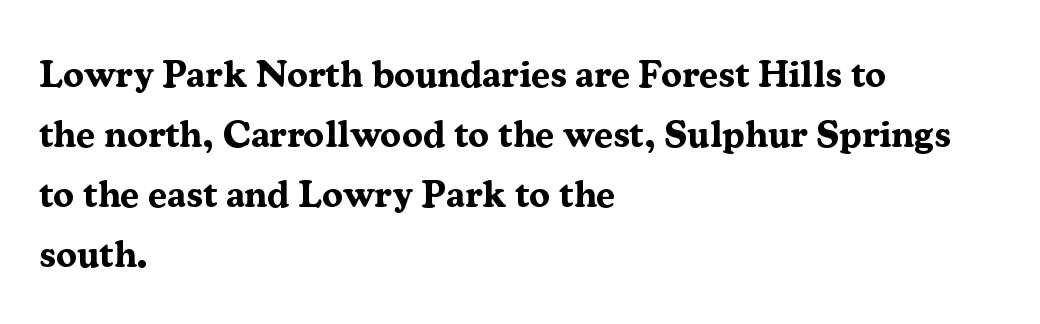
{"serif": "yes", "italic": "no", "bold": "yes", "weight": "bold", "width": "normal", "stroke_contrast": "medium", "x_height": "medium", "monospaced": "no", "underline": "no", "align": "left", "line_spacing": "normal", "line_spacing_ratio": 1.58, "letter_spacing": "normal", "letter_spacing_em": 0.0, "glyph_px": 38}
